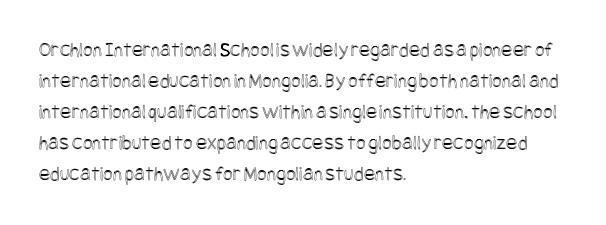
{"italic": "no", "underline": "no", "align": "left", "line_spacing": "normal", "line_spacing_ratio": 1.48, "letter_spacing": "normal", "letter_spacing_em": 0.0, "glyph_px": 21}
